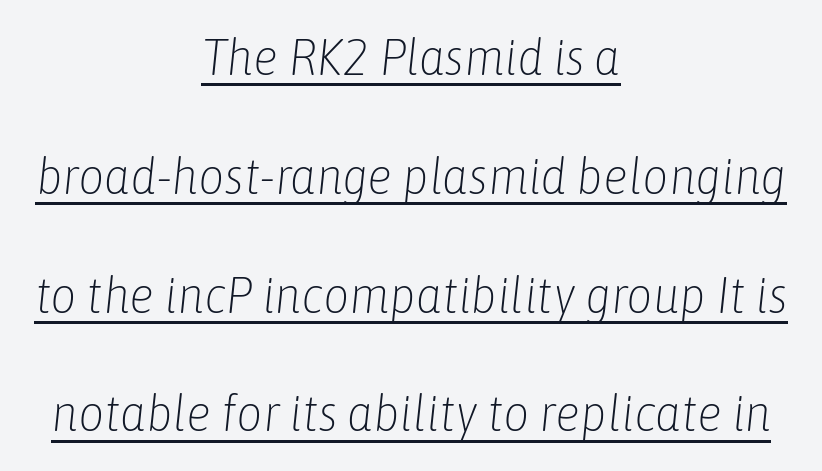
{"italic": "yes", "lean": "right", "slant_degrees": 6, "bold": "no", "weight": "light", "width": "condensed", "stroke_contrast": "low", "x_height": "medium", "monospaced": "no", "underline": "yes", "align": "center", "line_spacing": "loose", "line_spacing_ratio": 2.33, "letter_spacing": "normal", "letter_spacing_em": 0.0, "glyph_px": 51}
